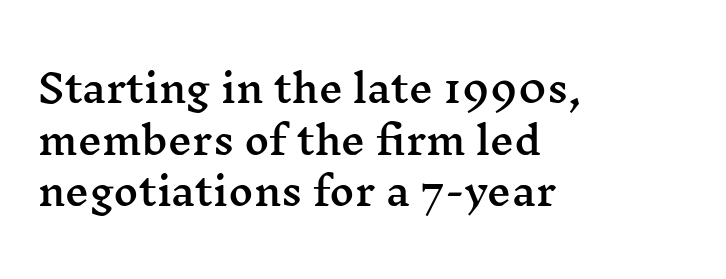
{"serif": "yes", "italic": "no", "width": "wide", "stroke_contrast": "medium", "x_height": "medium", "monospaced": "no", "underline": "no", "align": "left", "line_spacing": "normal", "line_spacing_ratio": 1.36, "letter_spacing": "normal", "letter_spacing_em": 0.0, "glyph_px": 38}
